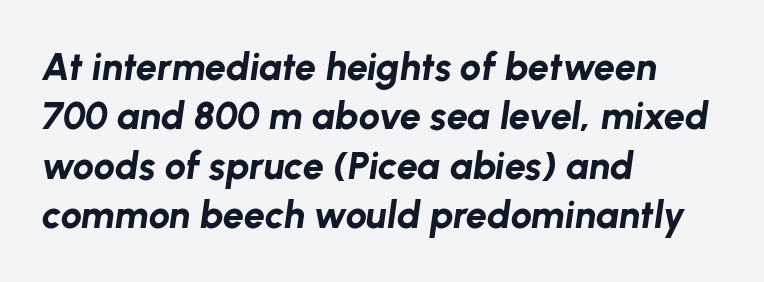
Standard letterfit; no display-style spreading of the glyphs. The lettering tilts uniformly, giving the passage an italic look. Normally led — the rows are evenly, conventionally spaced. A clean baseline with only descenders dipping below it.
